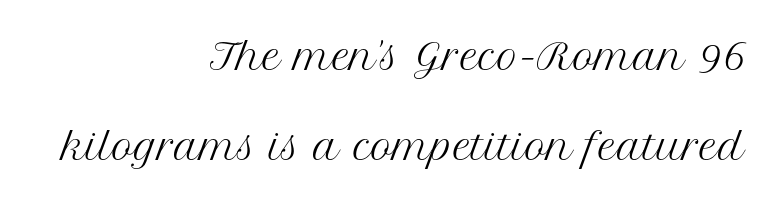
{"serif": "yes", "bold": "no", "weight": "regular", "width": "normal", "stroke_contrast": "medium", "x_height": "medium", "monospaced": "no", "underline": "no", "align": "right", "line_spacing": "loose", "line_spacing_ratio": 2.49, "letter_spacing": "normal", "letter_spacing_em": 0.0, "glyph_px": 36}
